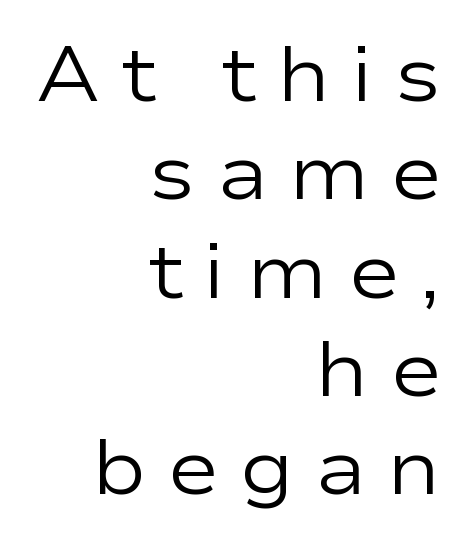
The image shows 78 px regular-weight, wide sans-serif type, upright; set right-aligned, normal line spacing (1.26x), unusually wide letter spacing (+0.26 em), not underlined; low stroke contrast and a medium x-height.
